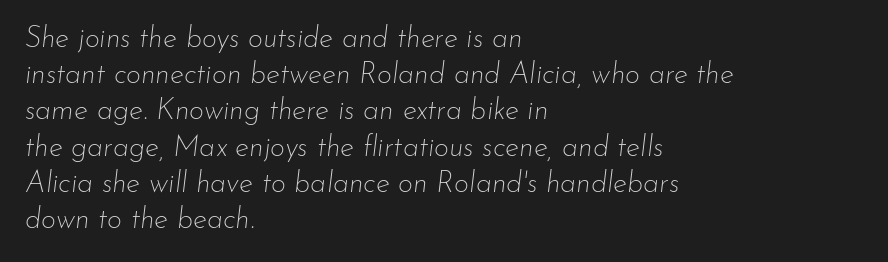
The image shows 29 px thin type, italic (leaning right); set left-aligned, normal line spacing (1.25x), normal letter spacing, not underlined; low stroke contrast and a small x-height.
